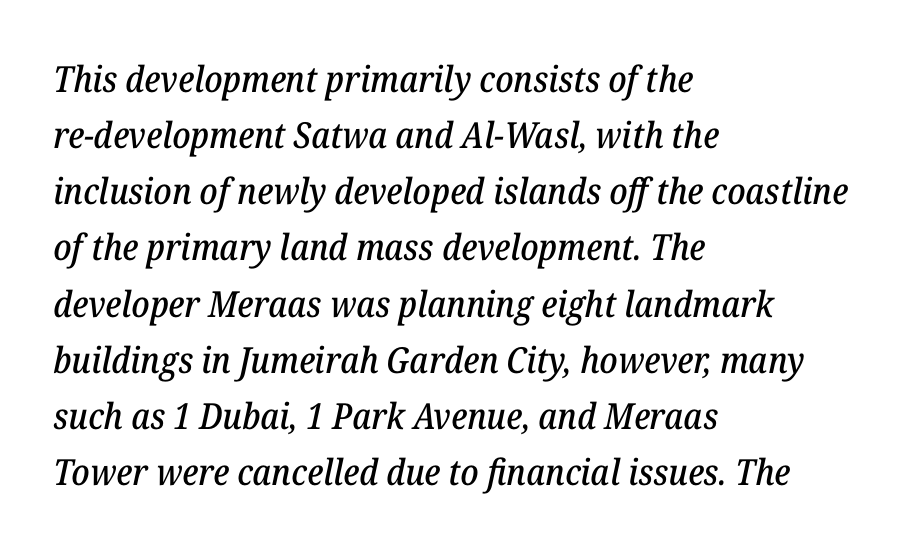
{"serif": "yes", "italic": "yes", "lean": "right", "slant_degrees": 12, "width": "normal", "stroke_contrast": "low", "x_height": "medium", "monospaced": "no", "underline": "no", "align": "left", "line_spacing": "normal", "line_spacing_ratio": 1.56, "letter_spacing": "normal", "letter_spacing_em": 0.0, "glyph_px": 36}
